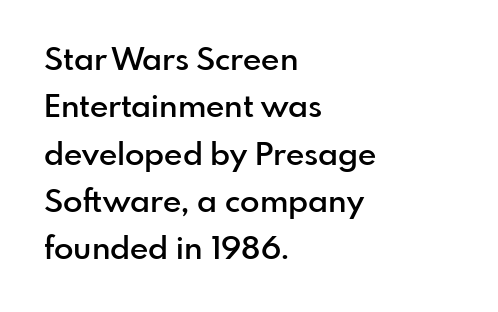
Q: Is the text bold? A: Semi-bold.
Q: Is the text italic (slanted)? A: No, it is upright.
Q: Is the typeface a serif or a sans-serif typeface? A: Sans-serif.
Q: Is the text underlined? A: No.
Q: How is the paragraph aligned? A: Left-aligned.
Q: Is the spacing between letters normal or unusually wide? A: Normal.
Q: Is the spacing between lines tight, normal or loose? A: Normal.
Q: Width (condensed, normal, or wide)? A: Normal.
Q: Stroke contrast? A: Low.
Q: x-height? A: Small.
Q: Monospaced? A: No.
